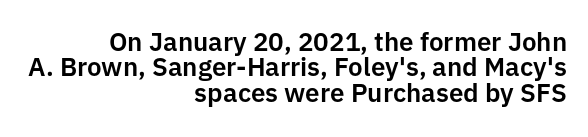
The image shows 26 px text type, upright; set right-aligned, tight line spacing (0.98x), normal letter spacing, not underlined.
